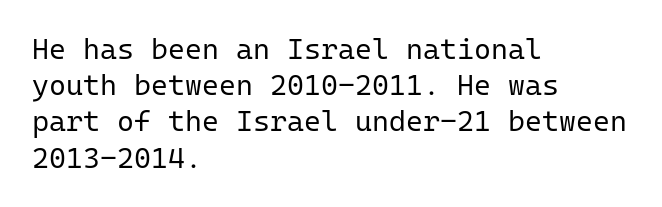
{"serif": "no", "italic": "no", "bold": "no", "weight": "regular", "width": "normal", "stroke_contrast": "low", "x_height": "medium", "monospaced": "yes", "underline": "no", "align": "left", "line_spacing": "normal", "line_spacing_ratio": 1.25, "letter_spacing": "normal", "letter_spacing_em": 0.0, "glyph_px": 29}
